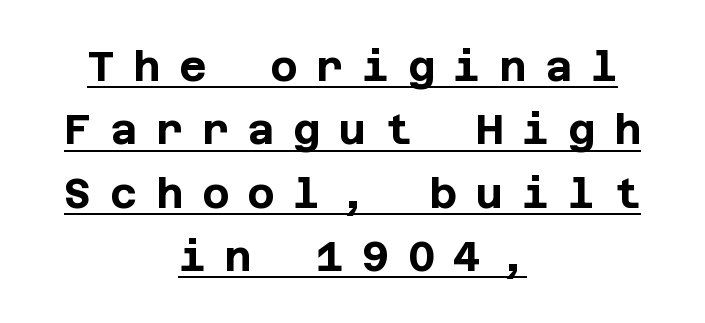
I'd describe the lettering as bold — thick and assertive. Note: no serifs on the glyphs. How would I describe the line gaps? Plain and ordinary. Italic: no, the glyphs are upright roman. Look at the tracking — it's clearly loosened, letters drifting apart.
